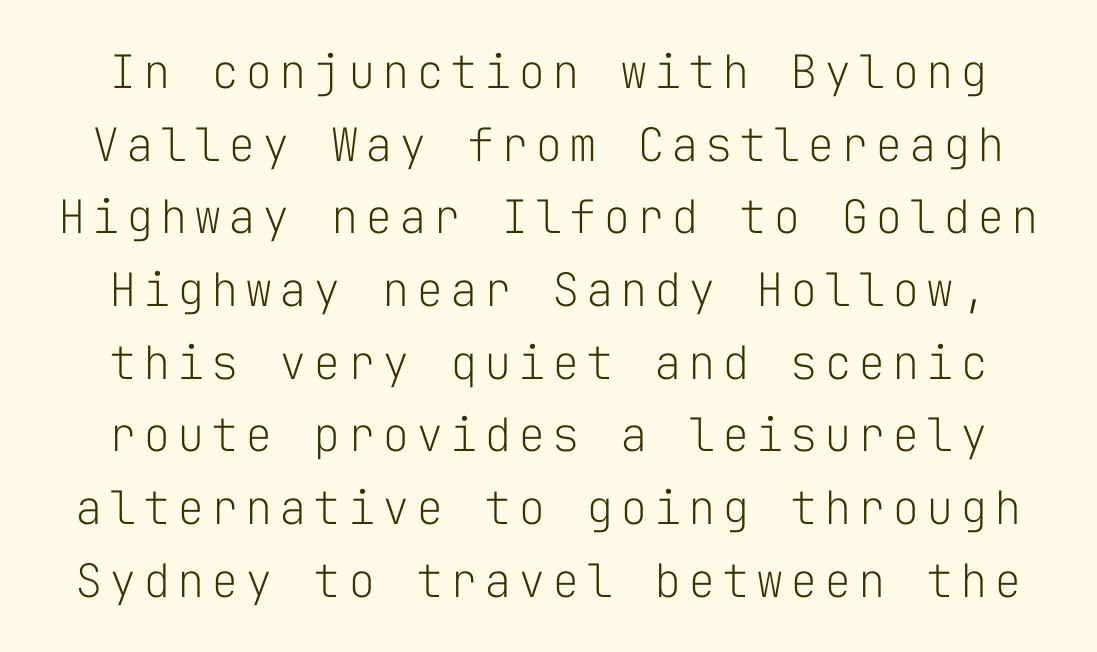
{"serif": "no", "italic": "no", "bold": "no", "weight": "light", "width": "normal", "stroke_contrast": "low", "x_height": "medium", "monospaced": "yes", "underline": "no", "line_spacing": "normal", "line_spacing_ratio": 1.58, "glyph_px": 46}
